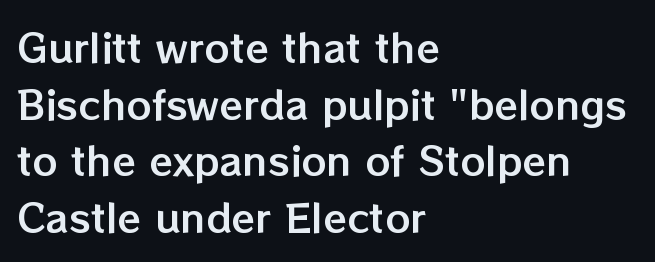
{"italic": "no", "width": "normal", "stroke_contrast": "low", "x_height": "medium", "monospaced": "no", "underline": "no", "align": "left", "line_spacing": "normal", "line_spacing_ratio": 1.45, "letter_spacing": "normal", "letter_spacing_em": 0.0, "glyph_px": 39}
